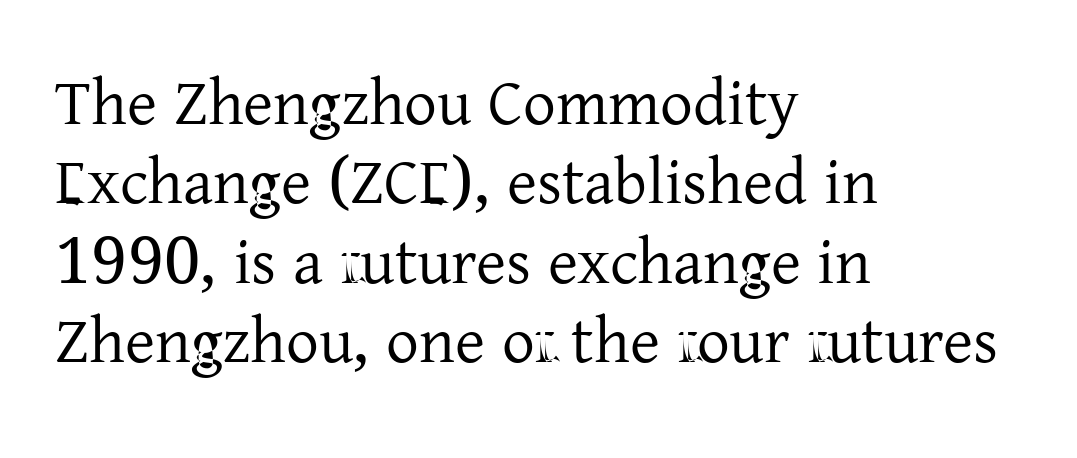
{"serif": "yes", "italic": "no", "bold": "no", "weight": "regular", "width": "normal", "stroke_contrast": "low", "x_height": "medium", "monospaced": "no", "underline": "no", "align": "left", "line_spacing_ratio": 1.22, "letter_spacing": "normal", "letter_spacing_em": 0.0, "glyph_px": 65}
